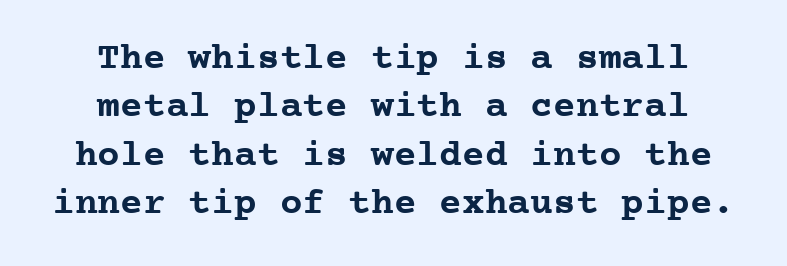
Q: Is the text bold? A: Yes.
Q: Is the text italic (slanted)? A: No, it is upright.
Q: Is the typeface a serif or a sans-serif typeface? A: Serif.
Q: Is the text underlined? A: No.
Q: How is the paragraph aligned? A: Centered.
Q: Is the spacing between letters normal or unusually wide? A: Normal.
Q: Is the spacing between lines tight, normal or loose? A: Normal.
Q: Width (condensed, normal, or wide)? A: Normal.
Q: Stroke contrast? A: Low.
Q: x-height? A: Medium.
Q: Monospaced? A: Yes.
